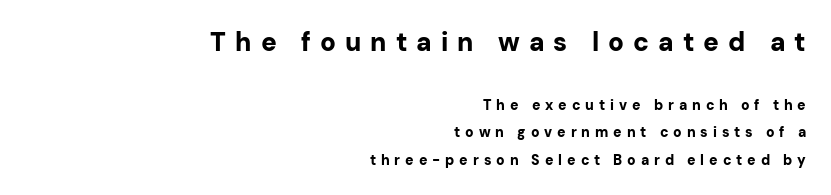
{"italic": "no", "bold": "yes", "underline": "no", "align": "right", "line_spacing": "loose", "line_spacing_ratio": 1.94, "letter_spacing": "wide", "letter_spacing_em": 0.35, "larger_block": "first", "size_ratio": 1.86, "glyph_px": 26}
